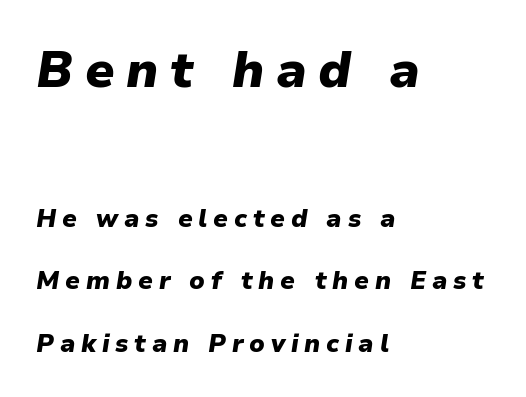
Is the block centered? No — it sits flush against the left margin. Which chunk is bigger? The first one — the top block dwarfs the bottom. This is heavy type, rendered in bold. The face used here is proportionally spaced, like ordinary book or web type.
